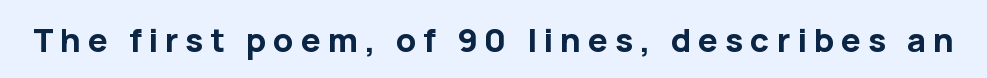
A full-strength bold gives these letters their thick strokes. The tracking jumps out immediately: characters are airy and widely separated. The baseline area is clear. Each letter keeps its own natural width here, so spacing adapts to shape.
